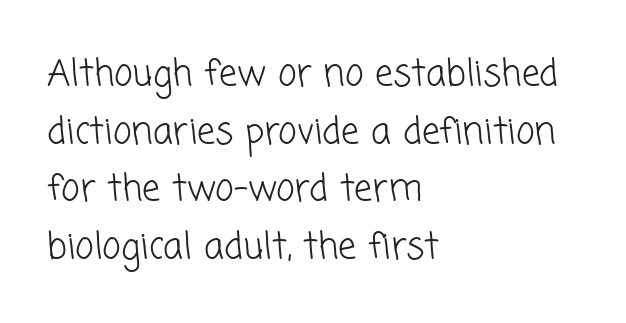
Nothing unusual about the tracking: characters are spaced as the font intends. Proportional: the letters do not fall into vertical columns. Does the type have serifs? No, each stem ends abruptly. The vertical gap from one line to the next is medium. The rag falls on the right side of this text block. The cut favours lightness, reaching ordinary text weight at its darkest.
